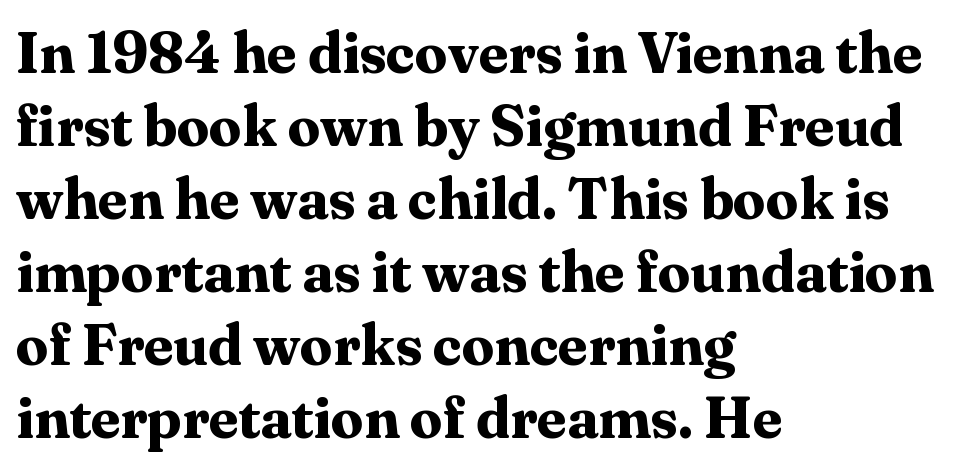
The image shows 58 px bold serif type, upright; set left-aligned, normal line spacing (1.26x), normal letter spacing, not underlined; medium stroke contrast and a medium x-height.
